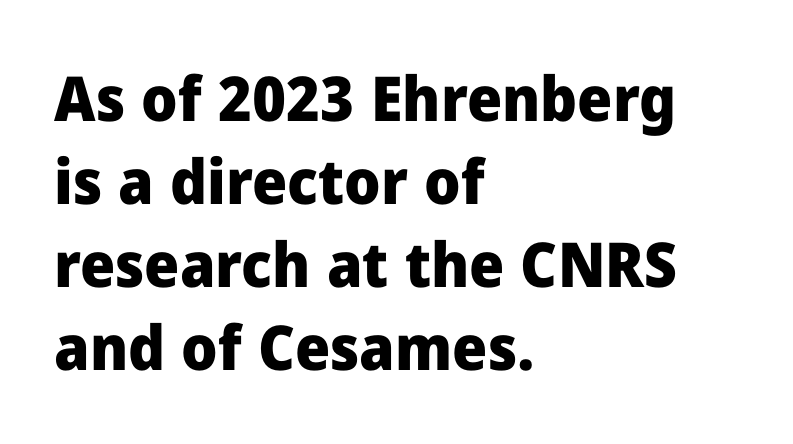
The image shows 62 px heavy sans-serif type, upright; set left-aligned, normal line spacing (1.34x), normal letter spacing, not underlined; low stroke contrast and a medium x-height.
